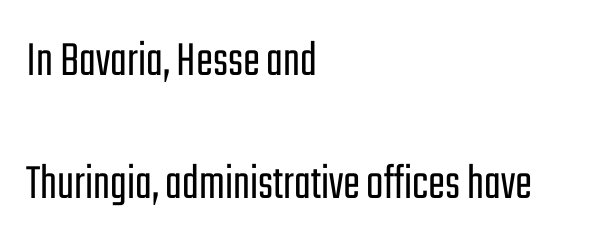
Q: Is the text bold? A: No.
Q: Is the text italic (slanted)? A: No, it is upright.
Q: Is the typeface a serif or a sans-serif typeface? A: Sans-serif.
Q: Is the text underlined? A: No.
Q: How is the paragraph aligned? A: Left-aligned.
Q: Is the spacing between letters normal or unusually wide? A: Normal.
Q: Is the spacing between lines tight, normal or loose? A: Loose.
Q: Width (condensed, normal, or wide)? A: Condensed.
Q: Stroke contrast? A: Low.
Q: x-height? A: Medium.
Q: Monospaced? A: No.
